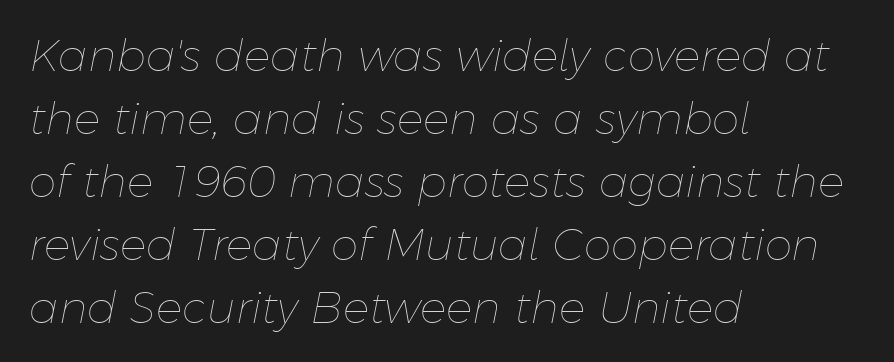
The compositor pushed each line to the left boundary. The passage shown is typed in a proportional face where columns would drift. Line spacing here is normal. These lines keep a tight, regular rhythm from letter to letter. Posture: slanted. Descenders hang freely into open space.
